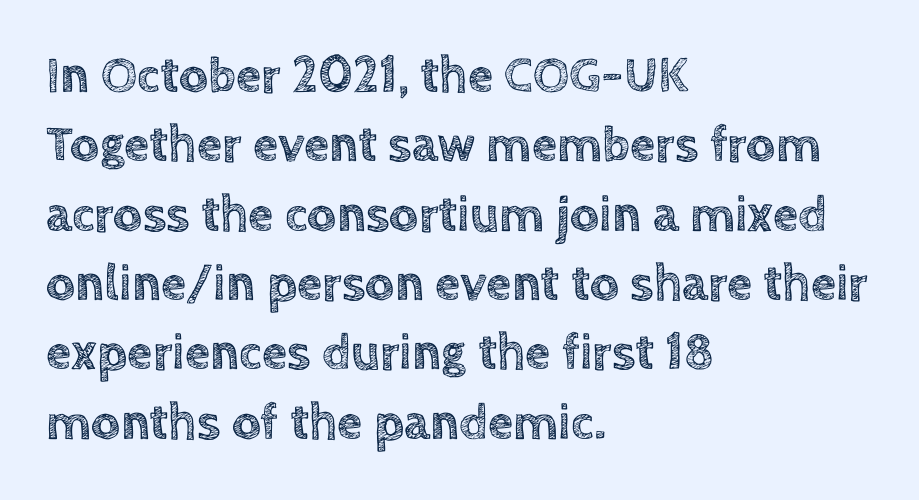
{"italic": "no", "width": "normal", "x_height": "large", "monospaced": "no", "underline": "no", "align": "left", "line_spacing": "normal", "line_spacing_ratio": 1.36, "letter_spacing": "normal", "letter_spacing_em": 0.0, "glyph_px": 51}
